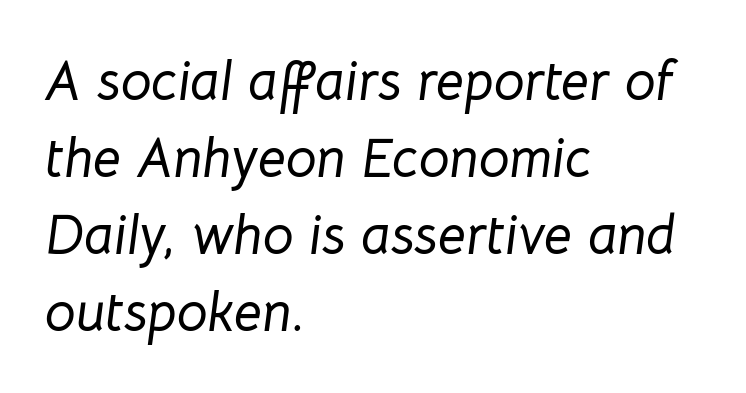
The image shows 55 px text type, italic (leaning right); set left-aligned, normal line spacing (1.4x), normal letter spacing, not underlined; low stroke contrast and a medium x-height.
